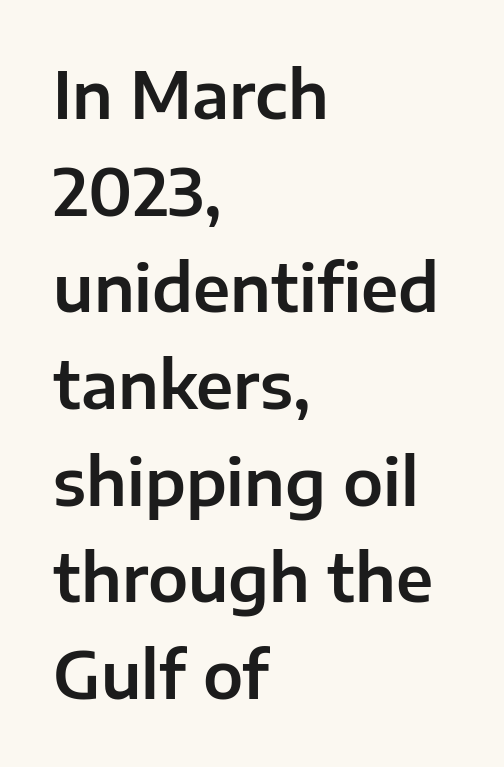
The image shows 64 px sans-serif type, upright; set left-aligned, normal line spacing (1.51x), normal letter spacing, not underlined; low stroke contrast and a medium x-height.
